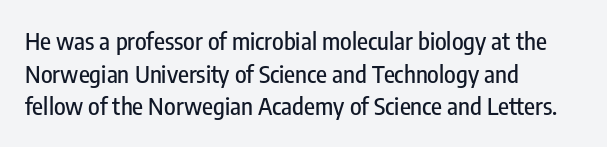
{"italic": "no", "underline": "no", "align": "left", "line_spacing": "normal", "line_spacing_ratio": 1.36, "letter_spacing": "normal", "letter_spacing_em": 0.0, "glyph_px": 24}
